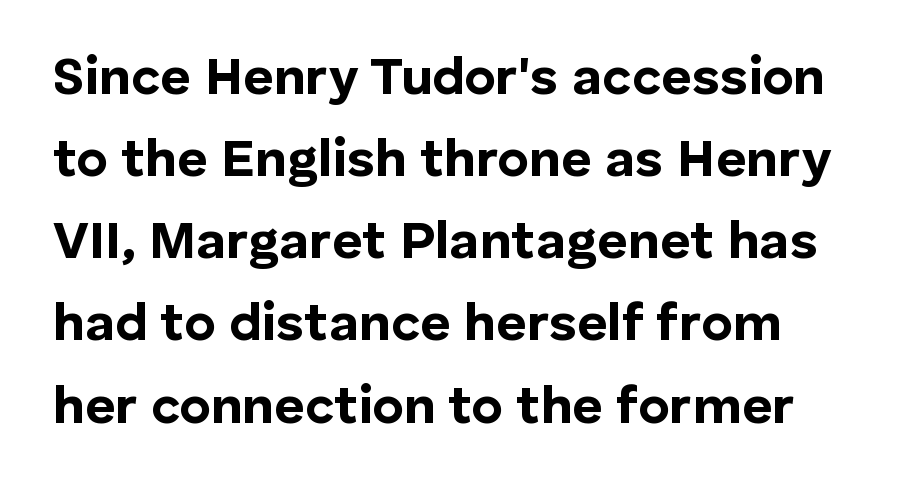
The image shows 53 px bold sans-serif type, upright; set normal line spacing (1.55x), normal letter spacing, not underlined; low stroke contrast and a medium x-height.
